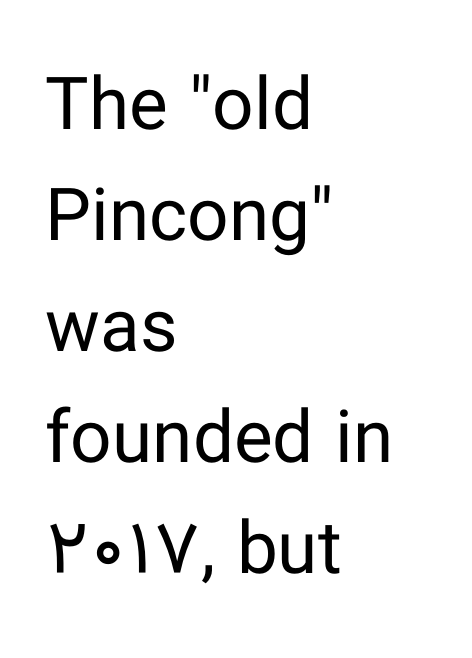
A typesetter would call this proportional, since set widths differ per character. Notice how the stems are strictly vertical — no italics here. Descenders are the only things crossing below the line. Bold? No — there's no thickening of the strokes. Layout note: lines flush left.
